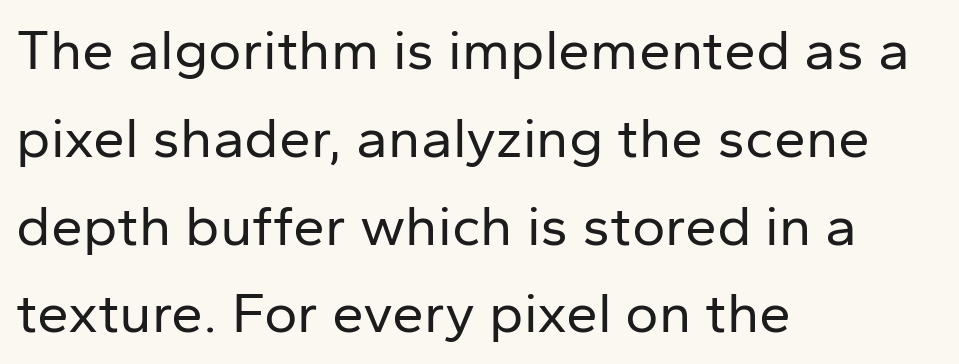
Caption: standard tracking, unaltered. A bare baseline throughout the passage. The leading is moderate, giving the passage an even texture. What kind of face is this? One without serifs — a sans.
